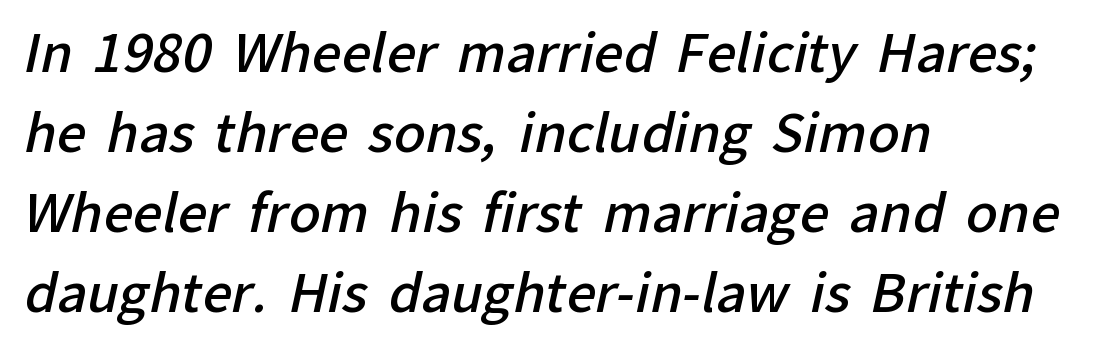
Each line starts at the same left margin while the right side varies. Is this a fixed-width face? No — the glyphs have proportional, varying widths. Vertical spacing — default. The horizontal fit of the characters is conventional and even. Emphasis by weight is partial: semibold.
